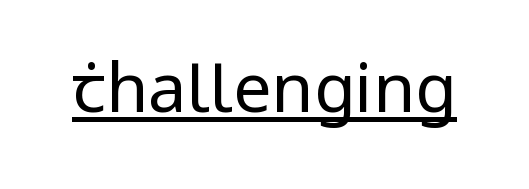
The lettering is marked with a stroke running underneath it. Each letter keeps its own natural width here, so spacing adapts to shape. Look at the tracking — it's just the regular setting, nothing added. The font is comparable to plain body text, perhaps lighter.
